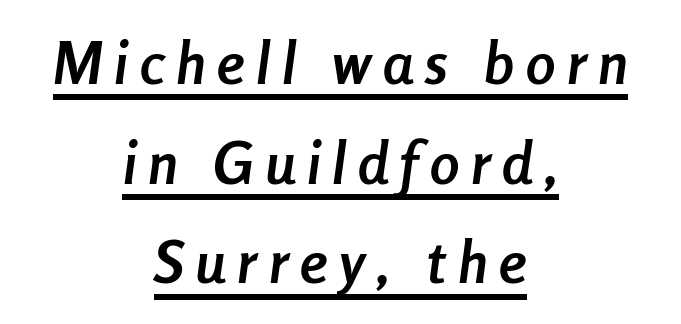
The image shows 59 px semibold, condensed type, italic (leaning right); set centered, normal line spacing (1.69x), unusually wide letter spacing (+0.2 em), underlined; low stroke contrast and a medium x-height.
